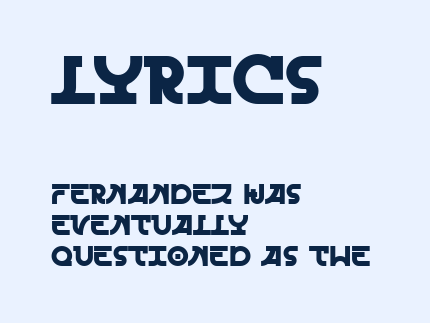
The image shows 69 px sans-serif type, upright; set left-aligned, tight line spacing (1.1x), normal letter spacing, not underlined; the first (top) block is 2.46x larger; a large x-height.
